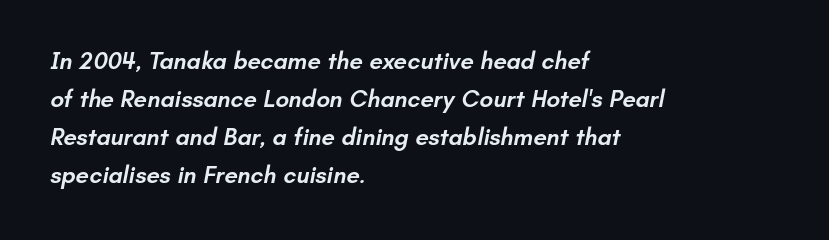
{"bold": "semi", "underline": "no", "align": "left", "line_spacing": "normal", "line_spacing_ratio": 1.58, "letter_spacing": "normal", "letter_spacing_em": 0.0, "glyph_px": 24}
